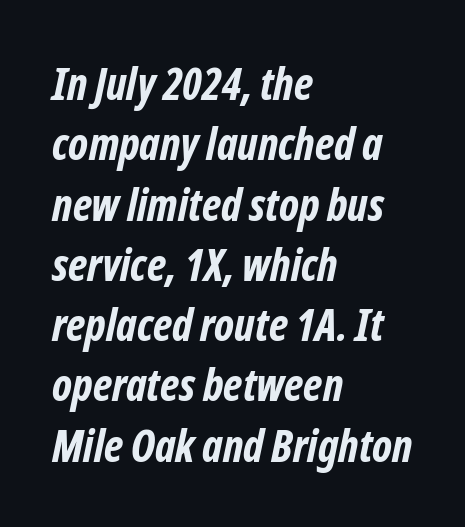
{"serif": "no", "bold": "yes", "weight": "bold", "width": "condensed", "stroke_contrast": "low", "x_height": "medium", "monospaced": "no", "underline": "no", "align": "left", "line_spacing": "normal", "line_spacing_ratio": 1.37, "letter_spacing": "normal", "letter_spacing_em": 0.0, "glyph_px": 44}
